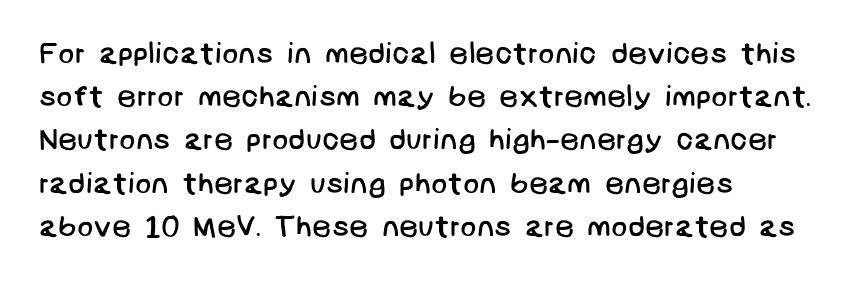
Q: Is the text bold? A: No.
Q: Is the typeface a serif or a sans-serif typeface? A: Sans-serif.
Q: Is the text underlined? A: No.
Q: How is the paragraph aligned? A: Left-aligned.
Q: Is the spacing between letters normal or unusually wide? A: Normal.
Q: Is the spacing between lines tight, normal or loose? A: Normal.
Q: Width (condensed, normal, or wide)? A: Normal.
Q: Stroke contrast? A: Low.
Q: x-height? A: Large.
